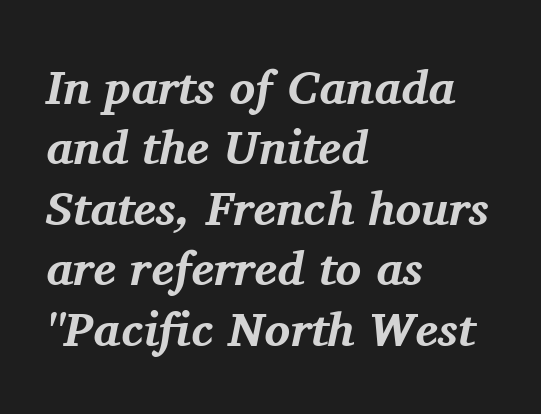
Q: Is the text bold? A: Yes.
Q: Is the text italic (slanted)? A: Yes, it leans right by about 11 degrees.
Q: Is the typeface a serif or a sans-serif typeface? A: Serif.
Q: Is the text underlined? A: No.
Q: How is the paragraph aligned? A: Left-aligned.
Q: Is the spacing between letters normal or unusually wide? A: Normal.
Q: Is the spacing between lines tight, normal or loose? A: Normal.
Q: Width (condensed, normal, or wide)? A: Normal.
Q: Stroke contrast? A: Medium.
Q: x-height? A: Medium.
Q: Monospaced? A: No.
